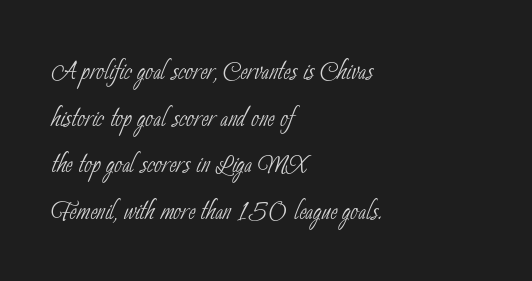
{"serif": "no", "bold": "no", "weight": "thin", "width": "condensed", "stroke_contrast": "low", "x_height": "small", "monospaced": "no", "underline": "no", "align": "left", "line_spacing": "normal", "line_spacing_ratio": 1.37, "letter_spacing": "normal", "letter_spacing_em": 0.0, "glyph_px": 34}
